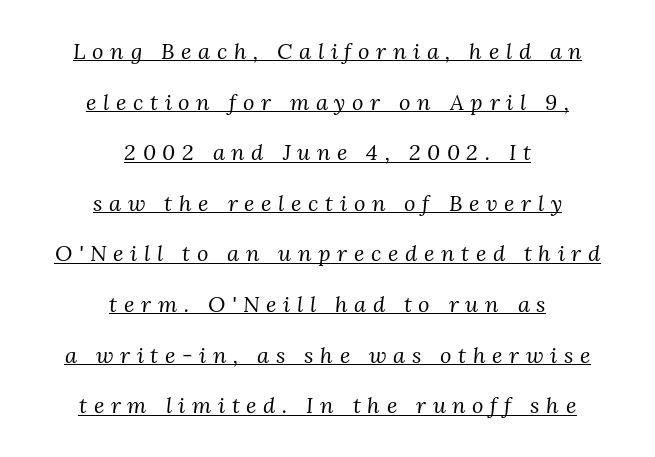
Slant detected: the letters are inclined. Looks like someone drew a line under every word here. The passage shown has open, widely tracked lettering throughout. Quick note: interline space is abundant.
